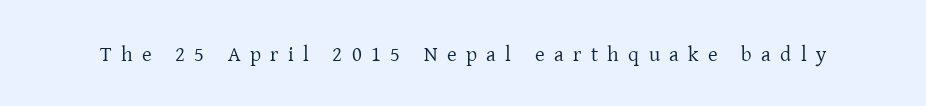
{"italic": "no", "bold": "no", "underline": "no", "letter_spacing": "wide", "letter_spacing_em": 0.45, "glyph_px": 21}
